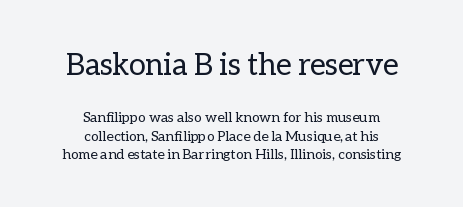
The image shows 30 px regular-weight type, upright; set centered, normal line spacing (1.31x), normal letter spacing, not underlined; the first (top) block is 2.14x larger; low stroke contrast and a medium x-height.
